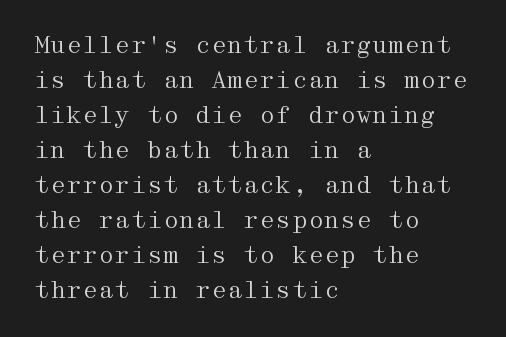
The image shows 23 px text type, upright; set left-aligned, normal line spacing (1.52x), normal letter spacing, not underlined.
